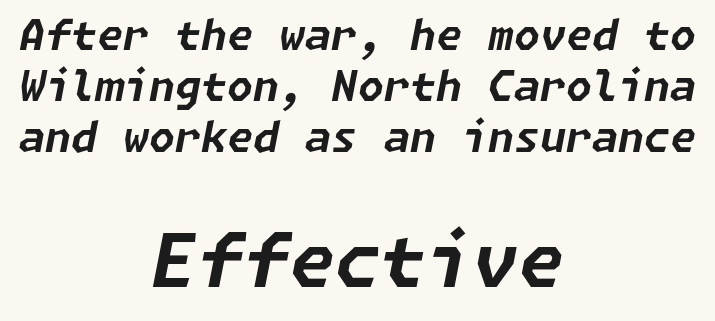
{"italic": "yes", "lean": "right", "slant_degrees": 11, "bold": "yes", "weight": "bold", "width": "normal", "stroke_contrast": "low", "x_height": "medium", "underline": "no", "align": "center", "line_spacing_ratio": 1.21, "letter_spacing": "normal", "letter_spacing_em": 0.0, "larger_block": "second", "size_ratio": 1.76, "glyph_px": 74}
